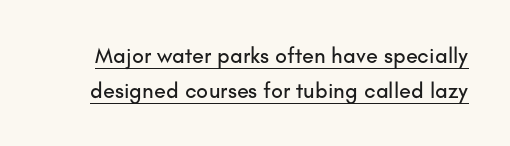
The image shows 22 px text type, upright; set normal line spacing (1.59x), normal letter spacing, underlined.
